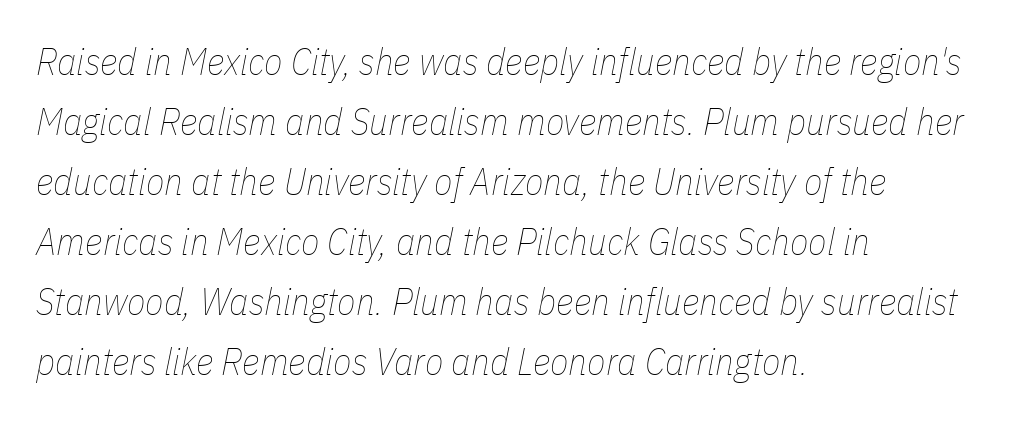
Q: Is the text bold? A: No.
Q: Is the text italic (slanted)? A: Yes, it leans right by about 11 degrees.
Q: Is the text underlined? A: No.
Q: How is the paragraph aligned? A: Left-aligned.
Q: Is the spacing between letters normal or unusually wide? A: Normal.
Q: Is the spacing between lines tight, normal or loose? A: Normal.
Q: Width (condensed, normal, or wide)? A: Condensed.
Q: Stroke contrast? A: Low.
Q: x-height? A: Medium.
Q: Monospaced? A: No.
